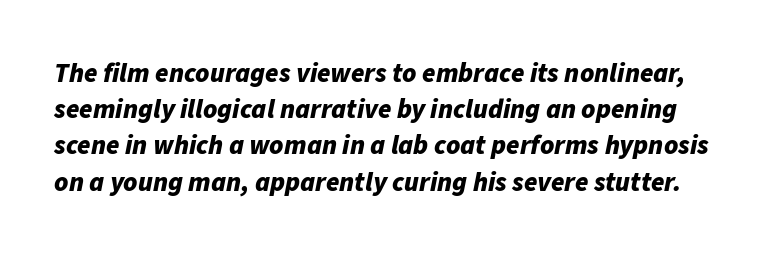
The image shows 27 px bold type, italic (leaning right); set normal line spacing (1.34x), normal letter spacing, not underlined.
